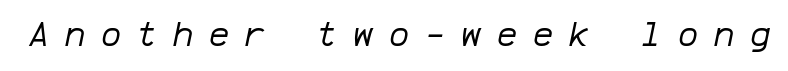
It's the slanting kind of type. Note the uniform advance width — an 'i' takes as much space as an 'm'. Quick note: underline off. Nothing heavy about these letters — not bold at all. Tracking value appears strongly positive — letters spread wide.
